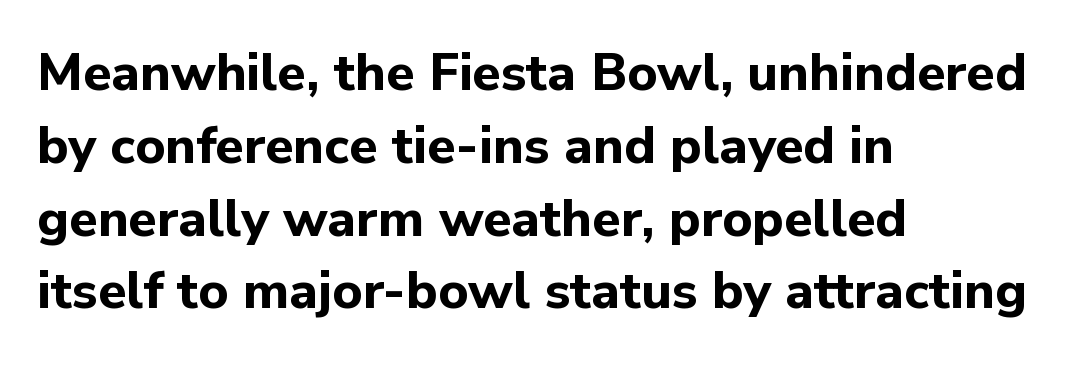
The image shows 52 px bold sans-serif type, upright; set left-aligned, normal line spacing (1.4x), normal letter spacing, not underlined; low stroke contrast and a medium x-height.
